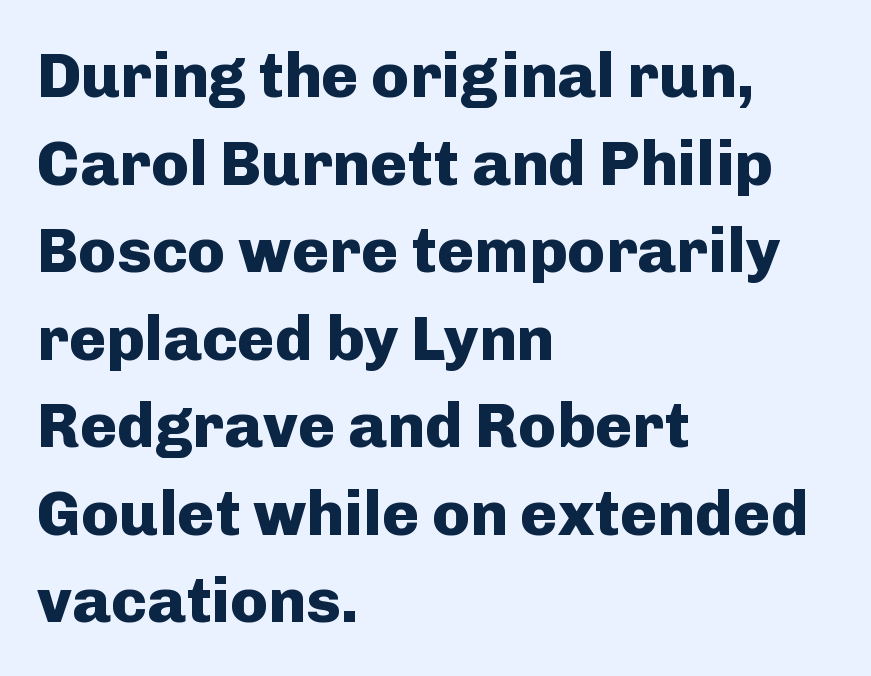
Honestly, there is no underline to notice here at all. Italic: no, the glyphs are upright roman. Is there much room between lines? A standard amount, neither cramped nor airy. Typographically, this falls in the sans-serif category. Observe the ordinary spacing: letters are neighbours, not strangers. The passage shown is emphatically bold.
